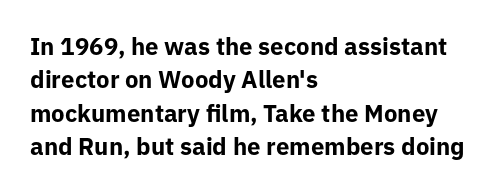
The image shows 24 px bold type, upright; set left-aligned, normal line spacing (1.39x), normal letter spacing, not underlined.
